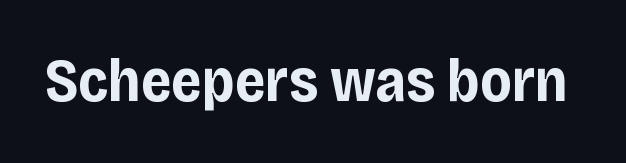
What stands out about the letter spacing? Nothing — it is the standard amount. The glyphs are unaccompanied by any horizontal stroke below them. The passage shown is typed in a proportional face where columns would drift. What kind of face is this? One without serifs — a sans. If you drew a line through each stem, it would be perfectly vertical.
